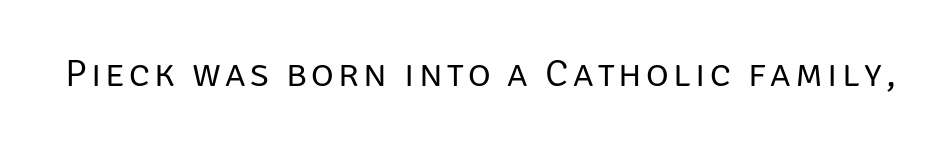
{"serif": "no", "italic": "no", "bold": "no", "weight": "regular", "width": "normal", "stroke_contrast": "low", "x_height": "large", "monospaced": "no", "underline": "no", "glyph_px": 39}
